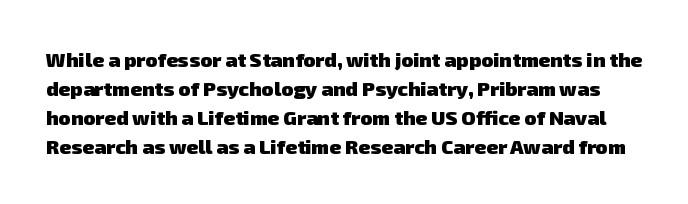
Beneath every word, the page is bare. These lines sit exactly where default settings would place them. The letters are bold, with thick, heavy strokes. In terms of letterspacing, this is plain default setting.
